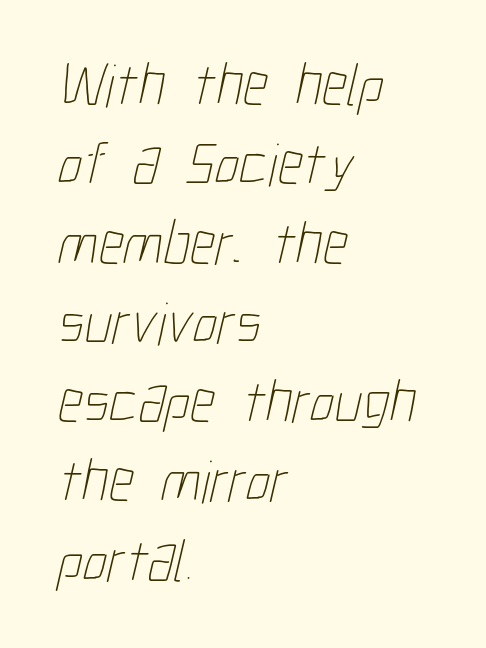
The image shows 61 px thin, condensed type; set left-aligned, normal line spacing (1.3x), normal letter spacing, not underlined; low stroke contrast and a medium x-height.
